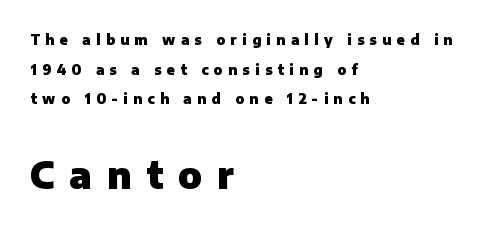
Q: Is the text bold? A: Yes.
Q: Is the text italic (slanted)? A: No, it is upright.
Q: Is the typeface a serif or a sans-serif typeface? A: Sans-serif.
Q: Is the text underlined? A: No.
Q: How is the paragraph aligned? A: Left-aligned.
Q: Is the spacing between letters normal or unusually wide? A: Unusually wide.
Q: Is the spacing between lines tight, normal or loose? A: Loose.
Q: Which block of text is set in a larger size, the first (top) or the second (bottom)? A: The second (bottom) one.
Q: Width (condensed, normal, or wide)? A: Normal.
Q: Stroke contrast? A: Low.
Q: x-height? A: Medium.
Q: Monospaced? A: No.
